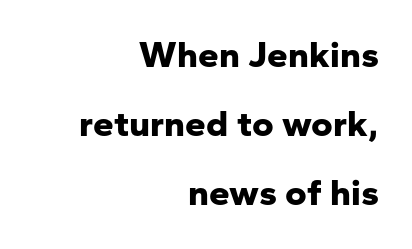
Each line ends at the same right margin while the left side varies. You can tell it's not italic because the verticals are truly vertical. Compared with an ordinary text face, these strokes are far heavier — a full bold. Glance below the letters and you will spot only blank space.
